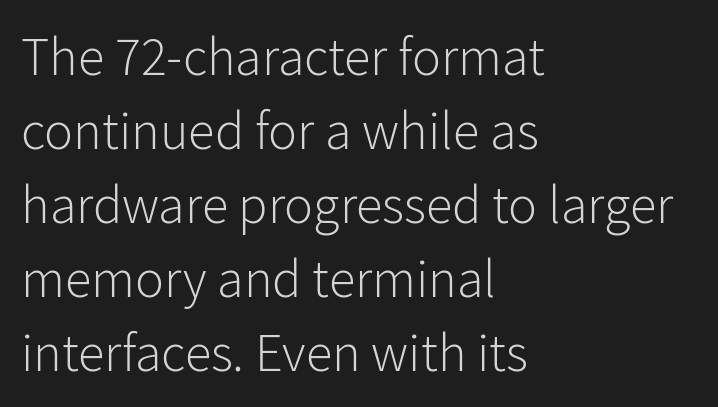
This rendering leaves character spacing at its baseline value. Weight: not bold — regular or lighter. Which margin do the lines hug? The left one — the right edge is uneven. The letters stand straight up with perfectly vertical stems. Quick note: interline space is typical.
